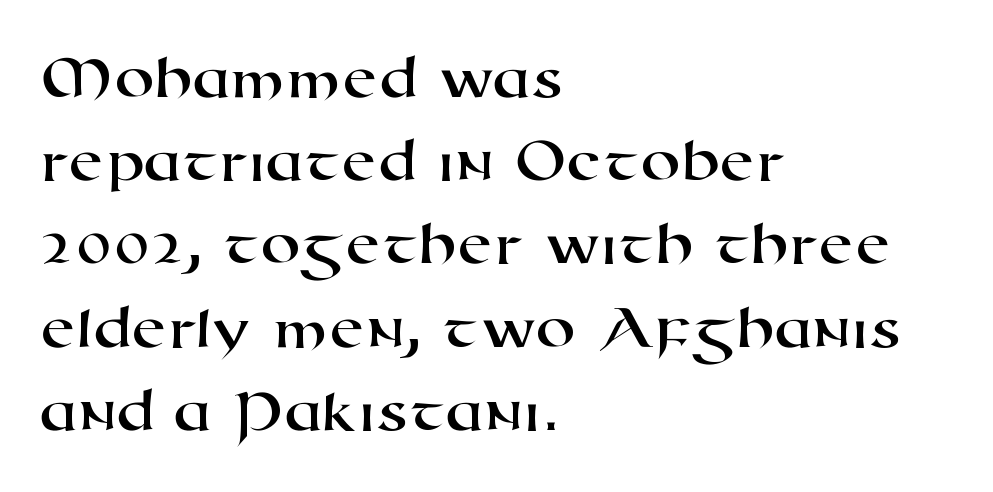
You could call the tracking neutral — neither tight nor loose. Horizontal alignment here is leftward, the default for most running prose. These lines are rendered in a variable-pitch font. This sample uses a sans-serif face. The rows are spaced the way most documents space them.
